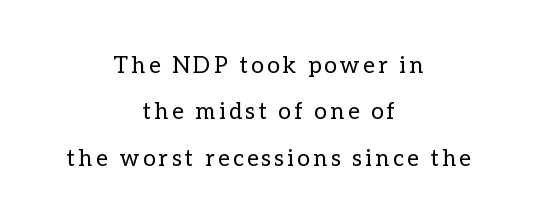
Q: Is the text bold? A: No.
Q: Is the text italic (slanted)? A: No, it is upright.
Q: Is the text underlined? A: No.
Q: How is the paragraph aligned? A: Centered.
Q: Is the spacing between lines tight, normal or loose? A: Loose.
